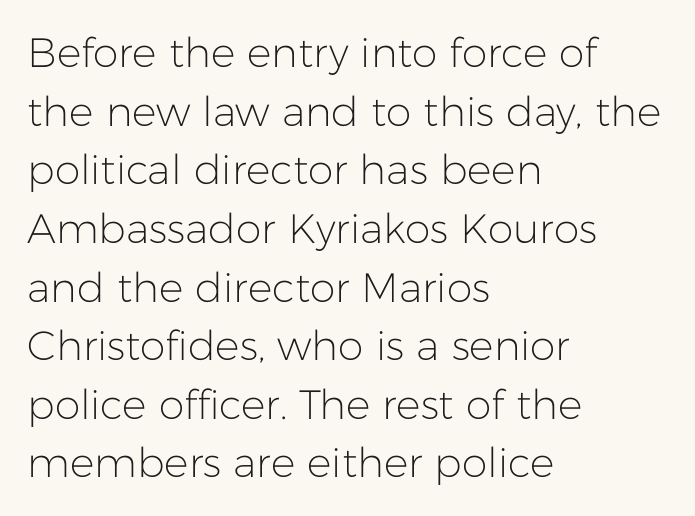
The image shows 41 px light sans-serif type, upright; set left-aligned, normal line spacing (1.43x), normal letter spacing, not underlined; low stroke contrast and a medium x-height.
